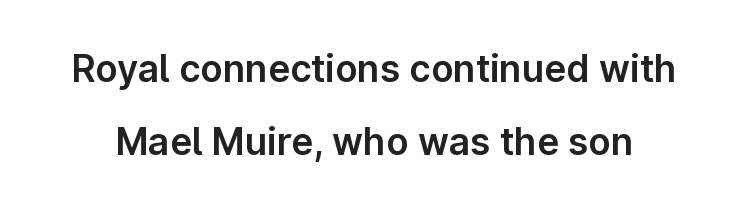
{"serif": "no", "italic": "no", "width": "normal", "stroke_contrast": "low", "x_height": "medium", "monospaced": "no", "underline": "no", "line_spacing": "loose", "line_spacing_ratio": 1.98, "letter_spacing": "normal", "letter_spacing_em": 0.0, "glyph_px": 37}
